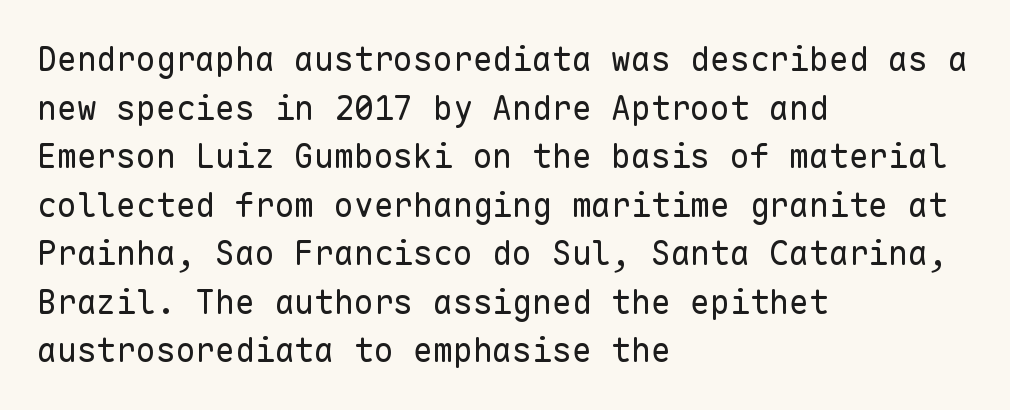
The image shows 33 px regular-weight sans-serif type, upright, monospaced; set left-aligned, normal line spacing (1.47x), normal letter spacing, not underlined; low stroke contrast and a medium x-height.
